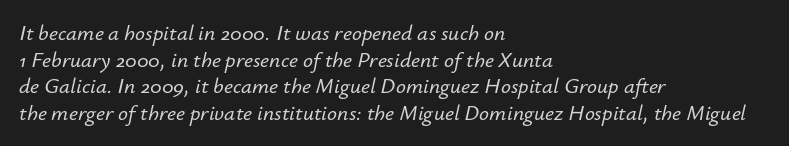
A typesetter would call this zero additional tracking. Only glyphs here, with clear space below each row. A typesetter would mark this as italic. The rendering anchors every line to the left-hand side.
